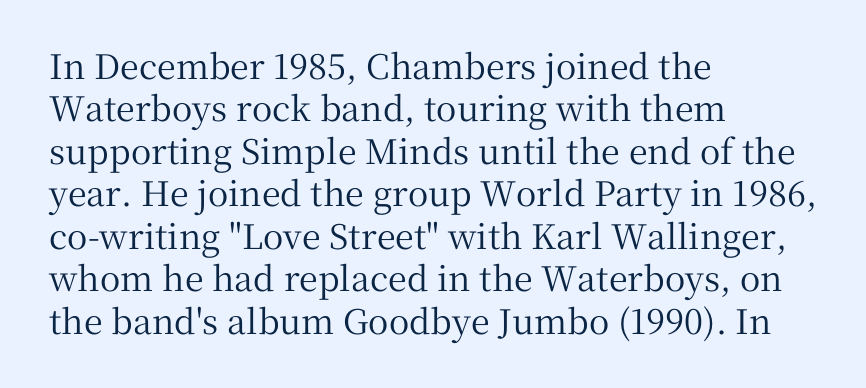
The font family rendered here belongs to the serif group. These lines are rendered in a variable-pitch font. Plain, unruled lines of type. How would I describe the line gaps? Plain and ordinary. The rendering anchors every line to the left-hand side.
